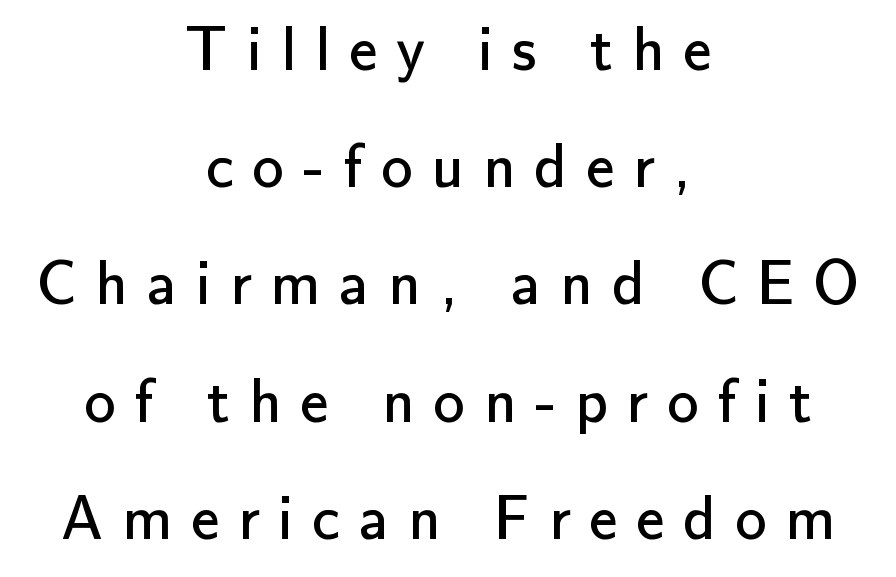
Q: Is the text bold? A: No.
Q: Is the text italic (slanted)? A: No, it is upright.
Q: Is the typeface a serif or a sans-serif typeface? A: Sans-serif.
Q: Is the text underlined? A: No.
Q: How is the paragraph aligned? A: Centered.
Q: Is the spacing between letters normal or unusually wide? A: Unusually wide.
Q: Width (condensed, normal, or wide)? A: Normal.
Q: Stroke contrast? A: Low.
Q: x-height? A: Small.
Q: Monospaced? A: No.
